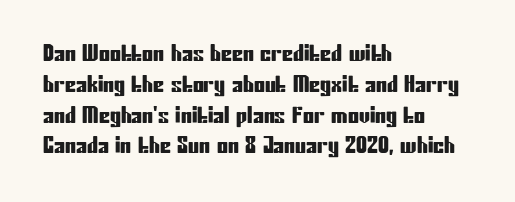
A classic flush-left, rag-right setting is used for this passage. Rendered with straight, roman letterforms. The rendering uses a moderate line-height, typical for paragraphs. In terms of letterspacing, this is plain default setting.
